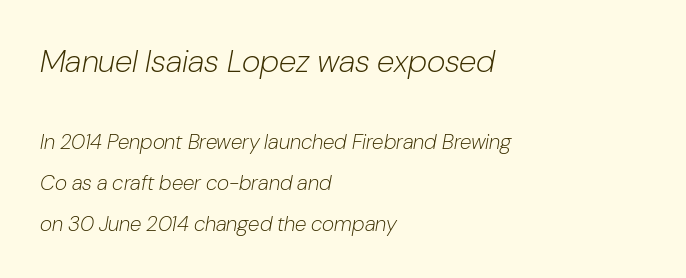
Default kerning and tracking; the words read as compact shapes. Emphasis-style slanted type is in use. Line starts are locked; line ends wander. Larger block? The one above; the one below is distinctly smaller. Each letter keeps its own natural width here, so spacing adapts to shape. Type without underlining.
